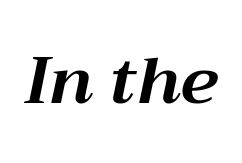
{"italic": "yes", "lean": "right", "slant_degrees": 12, "bold": "yes", "weight": "bold", "width": "normal", "stroke_contrast": "medium", "x_height": "medium", "monospaced": "no", "underline": "no", "letter_spacing": "normal", "letter_spacing_em": 0.0, "glyph_px": 65}
